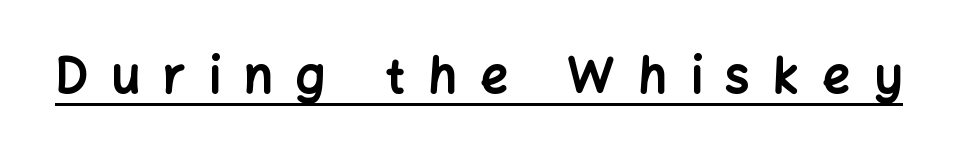
Look at the stroke-to-counter ratio: heavy, a bold. Look at the tracking — it's clearly loosened, letters drifting apart. The font family rendered here belongs to the sans-serif group. The rendering uses the underline text-decoration.
